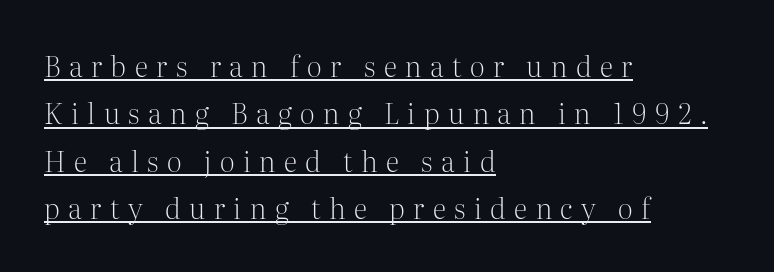
{"serif": "yes", "italic": "no", "bold": "no", "weight": "light", "width": "normal", "stroke_contrast": "medium", "x_height": "medium", "monospaced": "no", "underline": "yes", "align": "left", "line_spacing": "normal", "line_spacing_ratio": 1.69, "letter_spacing": "wide", "letter_spacing_em": 0.3, "glyph_px": 28}
